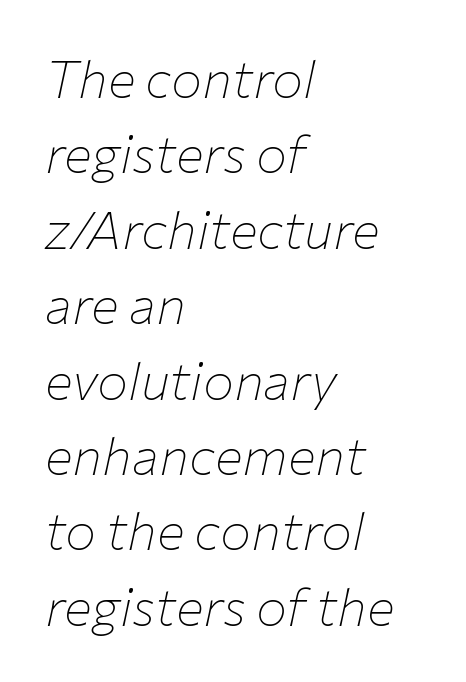
Q: Is the text bold? A: No.
Q: Is the text italic (slanted)? A: Yes, it leans right by about 12 degrees.
Q: Is the text underlined? A: No.
Q: How is the paragraph aligned? A: Left-aligned.
Q: Is the spacing between letters normal or unusually wide? A: Normal.
Q: Is the spacing between lines tight, normal or loose? A: Normal.
Q: Width (condensed, normal, or wide)? A: Normal.
Q: Stroke contrast? A: Low.
Q: x-height? A: Medium.
Q: Monospaced? A: No.
